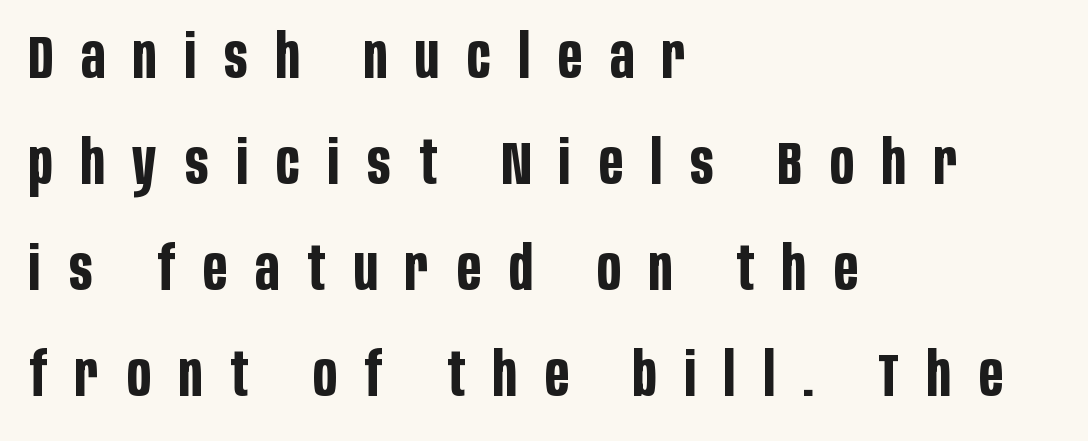
The image shows 61 px bold, condensed sans-serif type, upright; set left-aligned, line spacing 1.74x, unusually wide letter spacing (+0.46 em), not underlined; low stroke contrast and a large x-height.
